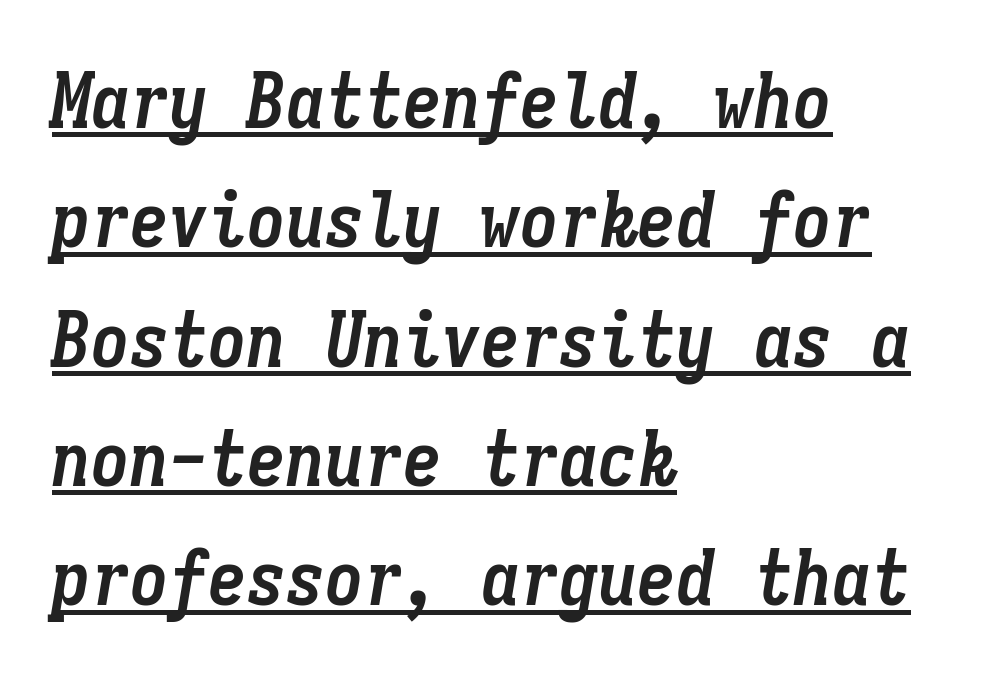
{"italic": "yes", "lean": "right", "slant_degrees": 9, "bold": "yes", "weight": "semibold", "width": "condensed", "stroke_contrast": "low", "x_height": "medium", "monospaced": "yes", "underline": "yes", "align": "left", "line_spacing": "normal", "line_spacing_ratio": 1.53, "letter_spacing": "normal", "letter_spacing_em": 0.0, "glyph_px": 78}
